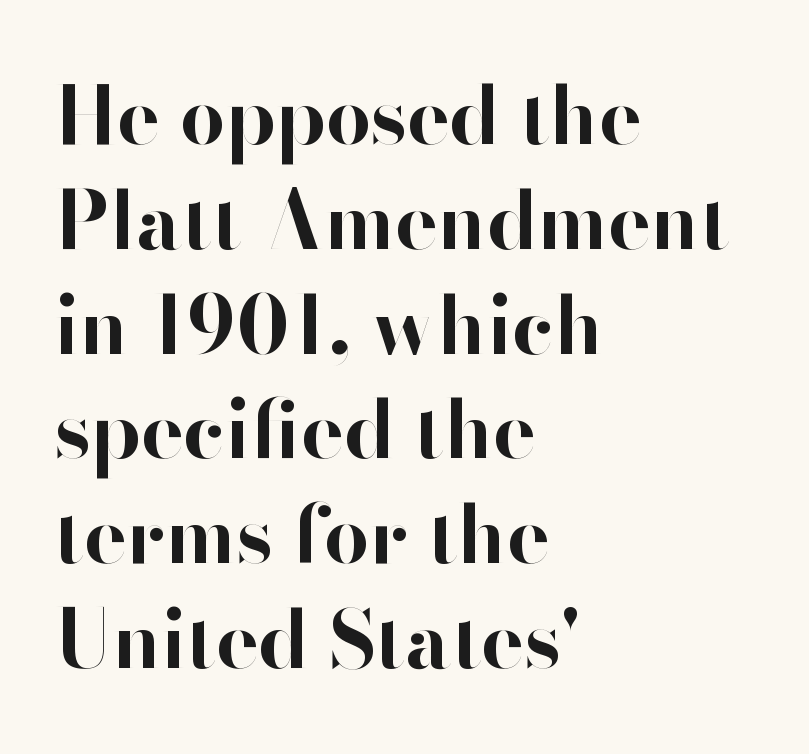
The image shows 80 px bold sans-serif type, upright; set left-aligned, normal line spacing (1.31x), normal letter spacing, not underlined; high stroke contrast and a small x-height.
